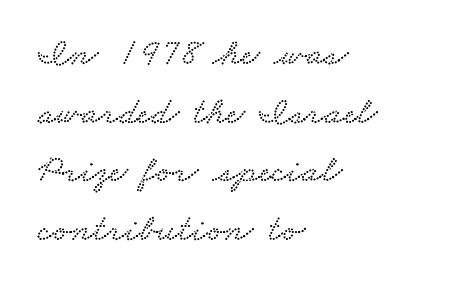
The image shows 38 px wide serif type; set left-aligned, normal line spacing (1.54x), normal letter spacing, not underlined; low stroke contrast and a small x-height.
